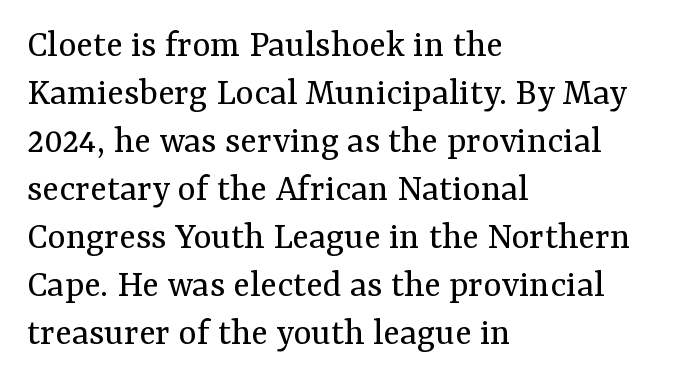
The image shows 39 px regular-weight serif type, upright; set left-aligned, line spacing 1.23x, normal letter spacing, not underlined; medium stroke contrast and a medium x-height.
